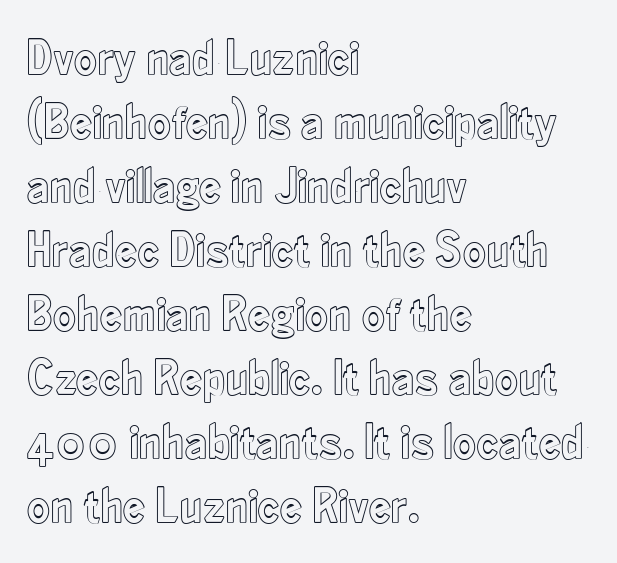
The image shows 50 px condensed type, upright; set left-aligned, normal line spacing (1.28x), normal letter spacing, not underlined; a small x-height.
